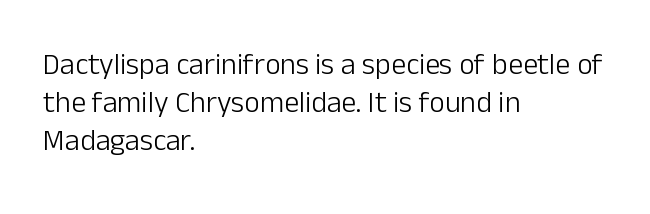
The image shows 30 px light sans-serif type, upright; set left-aligned, normal line spacing (1.26x), normal letter spacing, not underlined; low stroke contrast and a medium x-height.
